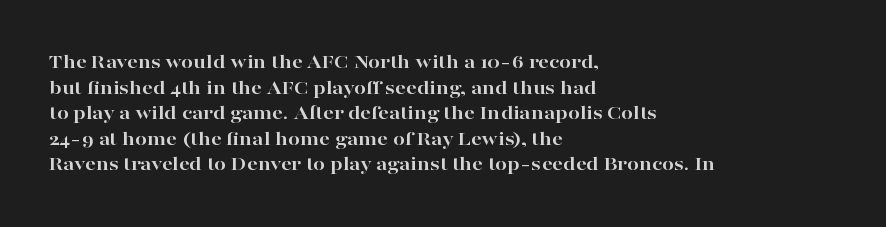
Is there any slant? The stems are plumb. The zone under the glyphs is completely vacant. Caption: bold face, heavy strokes. Each word holds together tightly as a unit, with standard inter-letter gaps. Does the copy run flush right? No — it runs flush left.
